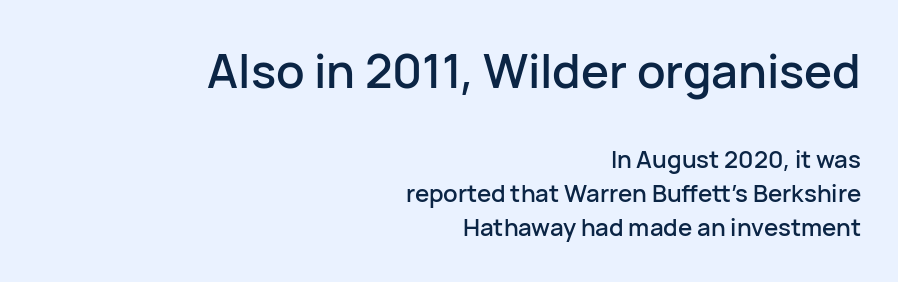
Look at the glyph heights: the upper group is clearly the bigger setting. This is roman type, the default non-slanted kind. You could not count columns in this text — the font is proportionally spaced. The glyphs are unaccompanied by any horizontal stroke below them. This sample keeps an unexceptional amount of space between lines.
